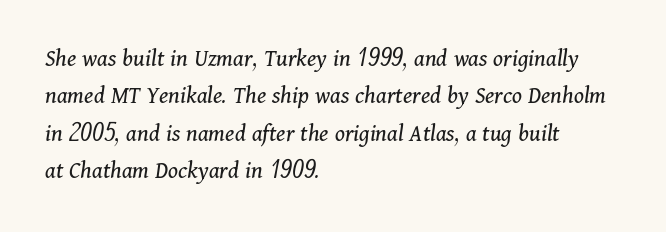
{"italic": "yes", "lean": "right", "slant_degrees": 11, "bold": "no", "underline": "no", "align": "left", "line_spacing": "normal", "line_spacing_ratio": 1.5, "letter_spacing": "normal", "letter_spacing_em": 0.0, "glyph_px": 25}
